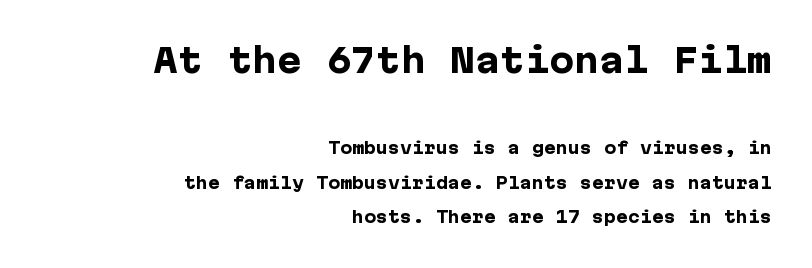
{"serif": "no", "italic": "no", "bold": "yes", "weight": "heavy", "width": "normal", "stroke_contrast": "low", "x_height": "medium", "underline": "no", "align": "right", "line_spacing": "loose", "line_spacing_ratio": 2.17, "letter_spacing": "normal", "letter_spacing_em": 0.0, "larger_block": "first", "size_ratio": 2.06, "glyph_px": 33}
